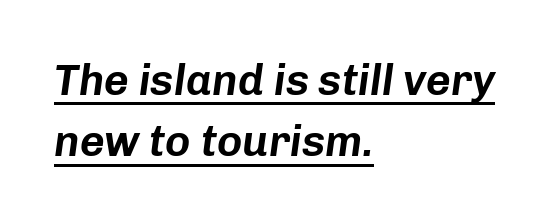
Each word holds together tightly as a unit, with standard inter-letter gaps. Looks like regular typesetting: each glyph gets only the width it needs. Glance below the letters and you will spot a drawn line. Characters are canted at an angle relative to the baseline's perpendicular.
